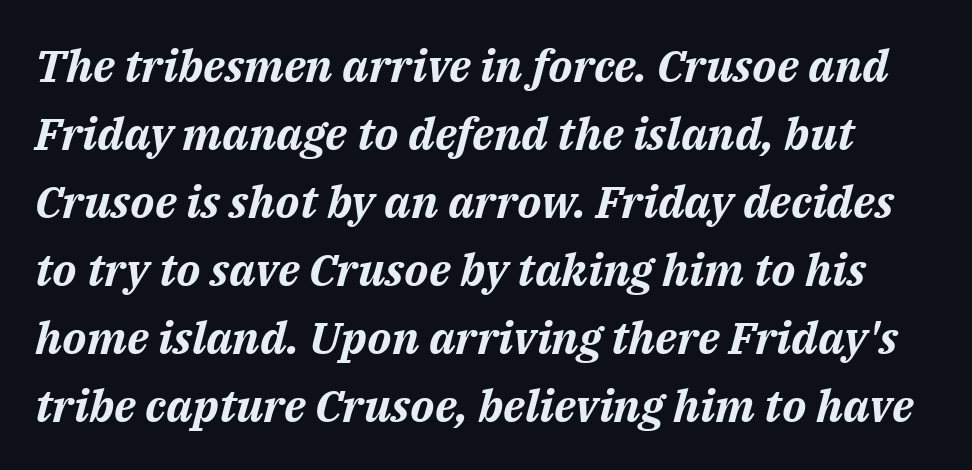
Slant detected: the letters are inclined. The baseline area is clear. The passage shown is typed in a proportional face where columns would drift. How heavy is the stroke? Heavy — this is a bold.
